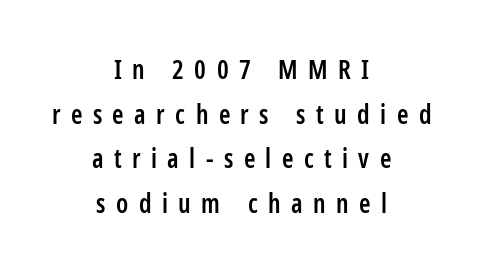
{"italic": "no", "bold": "semi", "underline": "no", "align": "center", "line_spacing_ratio": 1.72, "letter_spacing": "wide", "letter_spacing_em": 0.4, "glyph_px": 26}
